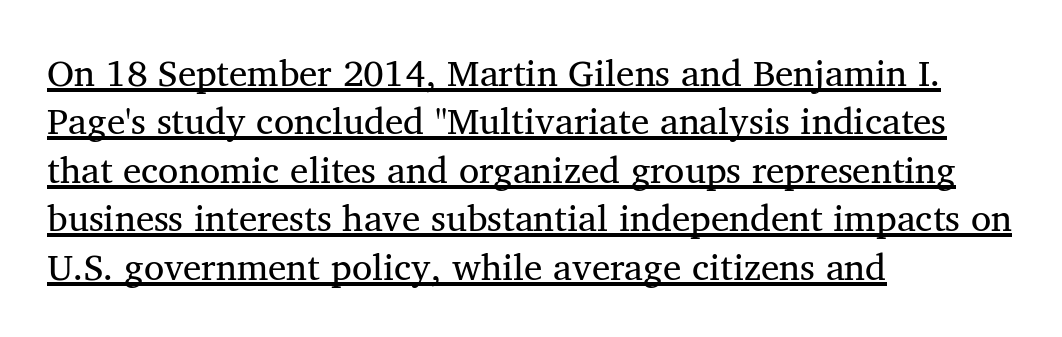
{"serif": "yes", "width": "normal", "stroke_contrast": "medium", "x_height": "medium", "monospaced": "no", "underline": "yes", "align": "left", "line_spacing": "normal", "line_spacing_ratio": 1.31, "letter_spacing": "normal", "letter_spacing_em": 0.0, "glyph_px": 37}
